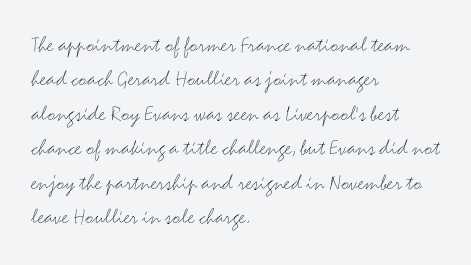
Observe the ordinary spacing: letters are neighbours, not strangers. Only glyphs here, with clear space below each row. Honestly, the row spacing looks completely unremarkable. No letter is thick-stroked: the sample isn't bold.
